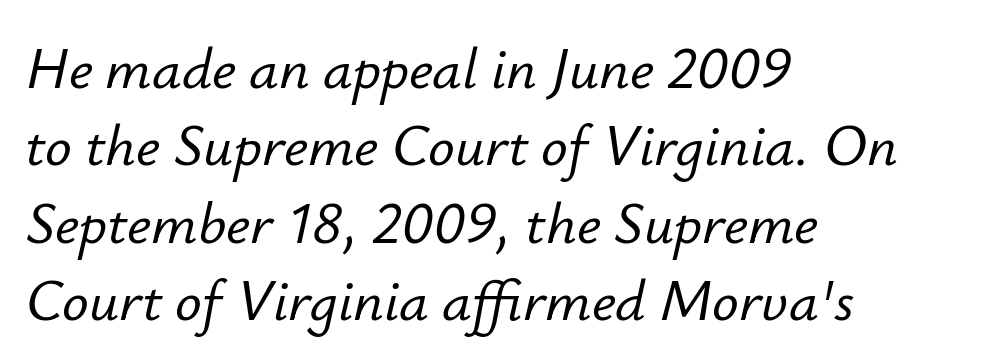
Q: Is the text italic (slanted)? A: Yes, it leans right by about 12 degrees.
Q: Is the text underlined? A: No.
Q: How is the paragraph aligned? A: Left-aligned.
Q: Is the spacing between letters normal or unusually wide? A: Normal.
Q: Is the spacing between lines tight, normal or loose? A: Normal.
Q: Width (condensed, normal, or wide)? A: Normal.
Q: Stroke contrast? A: Low.
Q: x-height? A: Small.
Q: Monospaced? A: No.
